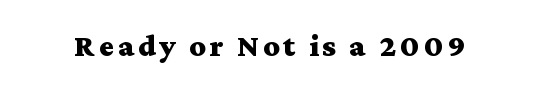
The image shows 32 px bold, wide serif type, upright; set not underlined; medium stroke contrast and a medium x-height.
